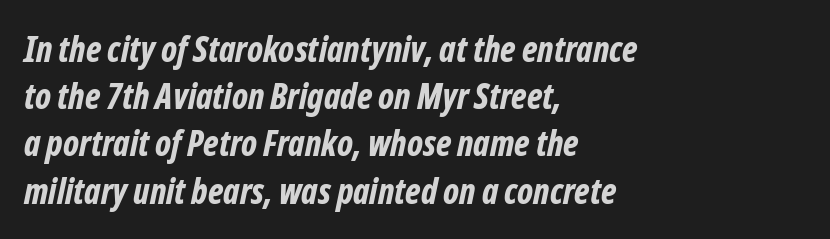
Q: Is the text bold? A: Yes.
Q: Is the text italic (slanted)? A: Yes, it leans right by about 12 degrees.
Q: Is the text underlined? A: No.
Q: How is the paragraph aligned? A: Left-aligned.
Q: Is the spacing between letters normal or unusually wide? A: Normal.
Q: Is the spacing between lines tight, normal or loose? A: Normal.
Q: Width (condensed, normal, or wide)? A: Condensed.
Q: Stroke contrast? A: Low.
Q: x-height? A: Medium.
Q: Monospaced? A: No.
